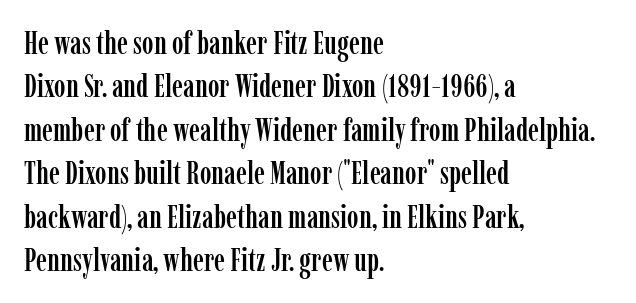
The horizontal fit of the characters is conventional and even. A student would call this left alignment; a typographer would say flush left, rag right. In terms of leading, this rendering sits right in the middle. Letters rest on an invisible, unmarked baseline. A typesetter would call this proportional, since set widths differ per character. Style check: upright.
